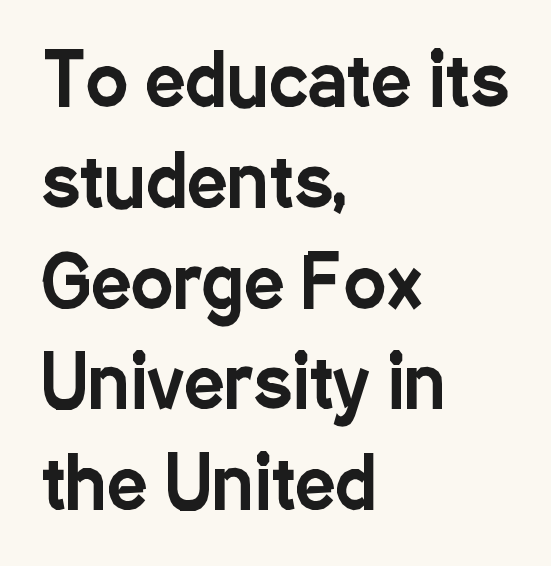
Leftover space on each line is placed entirely after the last word. Horizontal bands of white between lines are of average thickness. The space beneath each line is pristine and unruled. A typesetter would mark this as roman, not italic. In terms of letterspacing, this is plain default setting. Character widths vary here, with narrow letters taking less room than wide ones.
